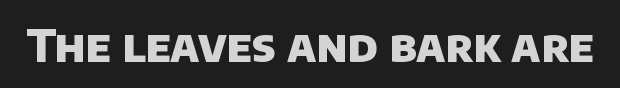
{"serif": "no", "bold": "yes", "weight": "heavy", "width": "normal", "stroke_contrast": "low", "x_height": "large", "monospaced": "no", "underline": "no", "letter_spacing": "normal", "letter_spacing_em": 0.0, "glyph_px": 44}
